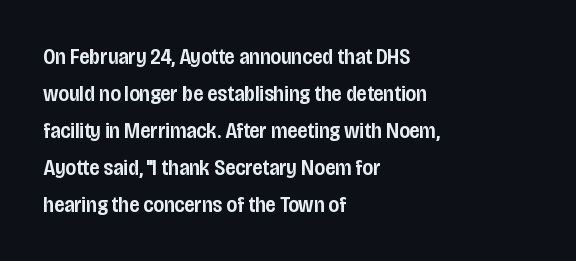
Q: Is the text bold? A: Semi-bold.
Q: Is the text italic (slanted)? A: No, it is upright.
Q: Is the text underlined? A: No.
Q: How is the paragraph aligned? A: Left-aligned.
Q: Is the spacing between letters normal or unusually wide? A: Normal.
Q: Is the spacing between lines tight, normal or loose? A: Normal.
